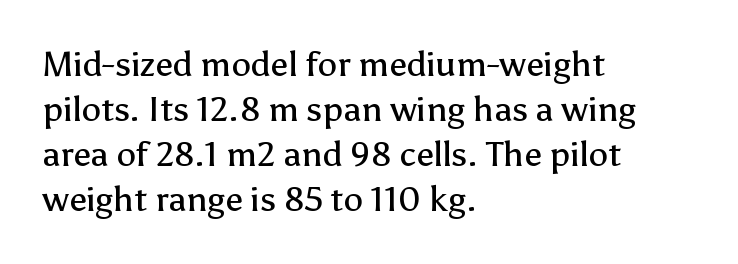
Q: Is the text bold? A: No.
Q: Is the text italic (slanted)? A: No, it is upright.
Q: Is the typeface a serif or a sans-serif typeface? A: Sans-serif.
Q: Is the text underlined? A: No.
Q: How is the paragraph aligned? A: Left-aligned.
Q: Is the spacing between letters normal or unusually wide? A: Normal.
Q: Is the spacing between lines tight, normal or loose? A: Normal.
Q: Width (condensed, normal, or wide)? A: Normal.
Q: Stroke contrast? A: Low.
Q: x-height? A: Medium.
Q: Monospaced? A: No.
